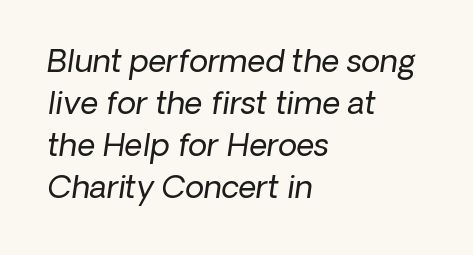
{"serif": "no", "bold": "no", "weight": "regular", "width": "normal", "stroke_contrast": "low", "x_height": "medium", "monospaced": "no", "underline": "no", "align": "left", "line_spacing": "normal", "line_spacing_ratio": 1.36, "letter_spacing": "normal", "letter_spacing_em": 0.0, "glyph_px": 31}
